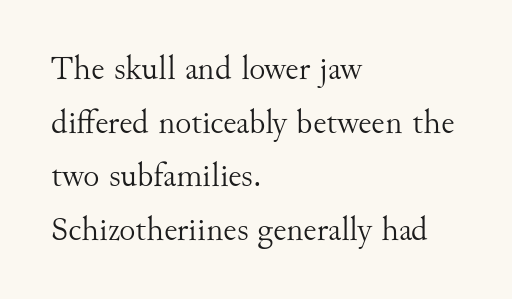
The image shows 34 px light serif type, upright; set left-aligned, normal line spacing (1.58x), normal letter spacing, not underlined; medium stroke contrast and a small x-height.
